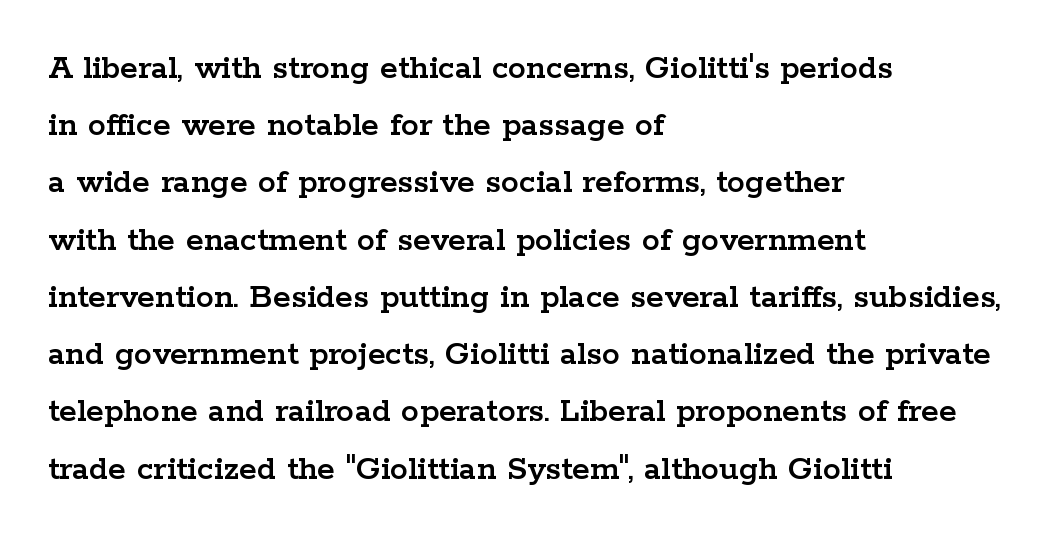
{"serif": "yes", "italic": "no", "width": "wide", "stroke_contrast": "low", "x_height": "medium", "monospaced": "no", "underline": "no", "align": "left", "line_spacing": "normal", "line_spacing_ratio": 1.59, "letter_spacing": "normal", "letter_spacing_em": 0.0, "glyph_px": 36}
